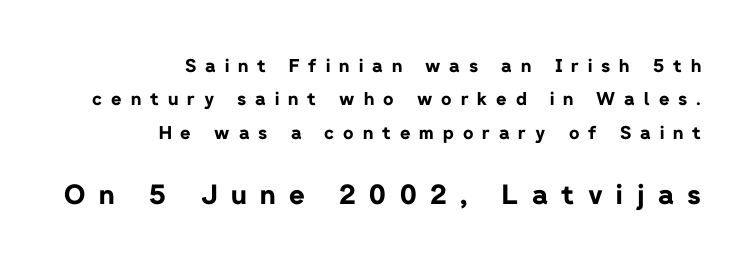
{"italic": "no", "bold": "yes", "underline": "no", "align": "right", "line_spacing_ratio": 1.86, "letter_spacing": "wide", "letter_spacing_em": 0.5, "larger_block": "second", "size_ratio": 1.5, "glyph_px": 27}
